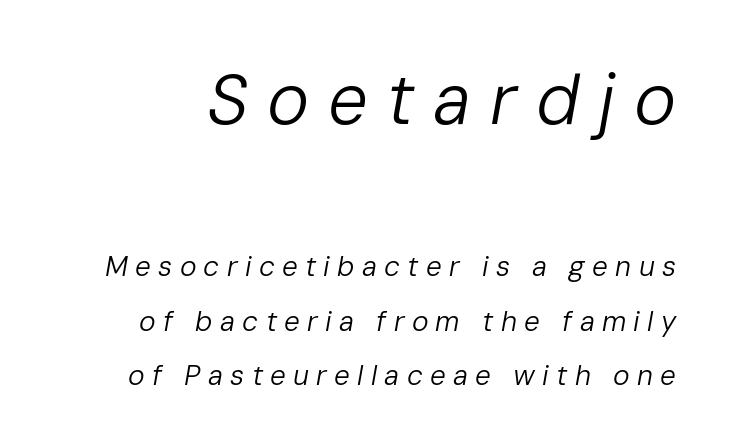
Q: Is the text bold? A: No.
Q: Is the text italic (slanted)? A: Yes, it leans right by about 10 degrees.
Q: Is the text underlined? A: No.
Q: Is the spacing between letters normal or unusually wide? A: Unusually wide.
Q: Is the spacing between lines tight, normal or loose? A: Loose.
Q: Which block of text is set in a larger size, the first (top) or the second (bottom)? A: The first (top) one.
Q: Width (condensed, normal, or wide)? A: Normal.
Q: Stroke contrast? A: Low.
Q: x-height? A: Medium.
Q: Monospaced? A: No.
